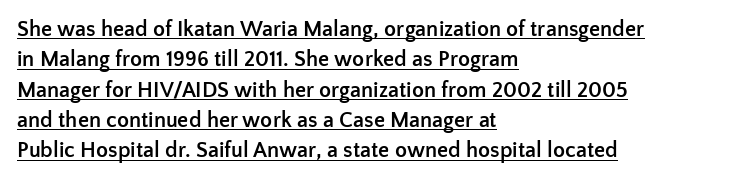
{"italic": "no", "bold": "yes", "underline": "yes", "align": "left", "line_spacing": "normal", "line_spacing_ratio": 1.38, "letter_spacing": "normal", "letter_spacing_em": 0.0, "glyph_px": 22}
